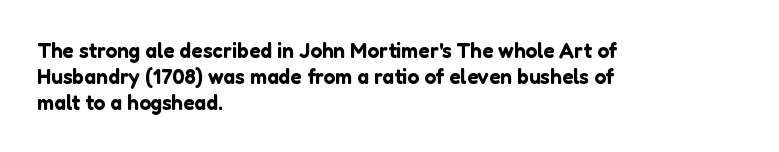
The image shows 21 px text type, upright; set left-aligned, line spacing 1.23x, normal letter spacing, not underlined.
